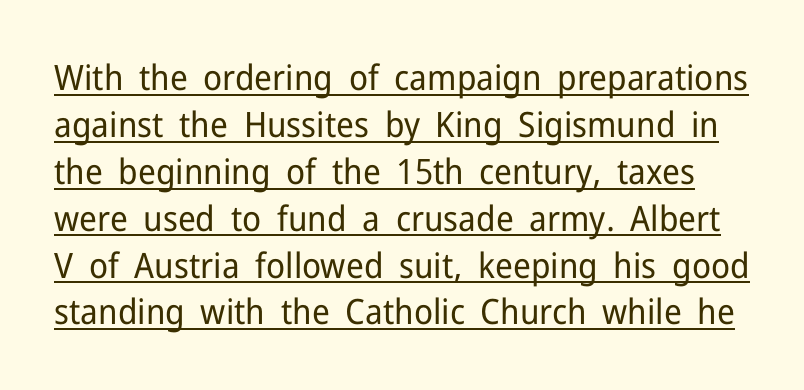
Q: Is the text bold? A: No.
Q: Is the text italic (slanted)? A: No, it is upright.
Q: Is the typeface a serif or a sans-serif typeface? A: Sans-serif.
Q: Is the text underlined? A: Yes.
Q: Is the spacing between letters normal or unusually wide? A: Normal.
Q: Is the spacing between lines tight, normal or loose? A: Normal.
Q: Width (condensed, normal, or wide)? A: Normal.
Q: Stroke contrast? A: Low.
Q: x-height? A: Medium.
Q: Monospaced? A: No.
